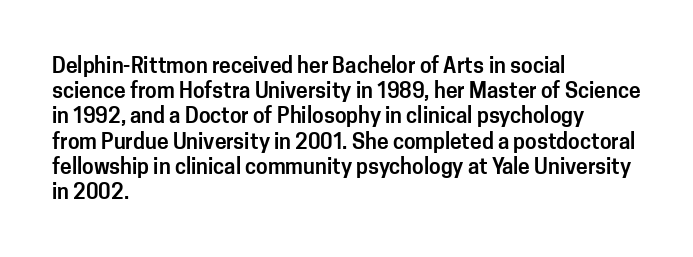
{"italic": "no", "underline": "no", "align": "left", "line_spacing_ratio": 1.2, "letter_spacing": "normal", "letter_spacing_em": 0.0, "glyph_px": 21}
